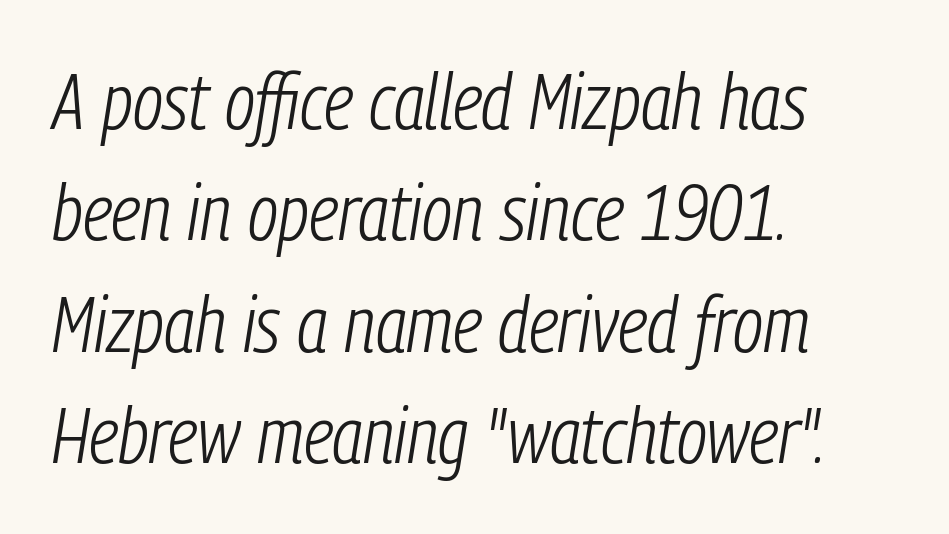
Quick note: underline off. Tall strokes in this sample are angled rather than plumb. The face used here is rendered with its standard letterfit. Regarding leading, the lines here are spaced in the standard way. These lines are rendered in a variable-pitch font.
